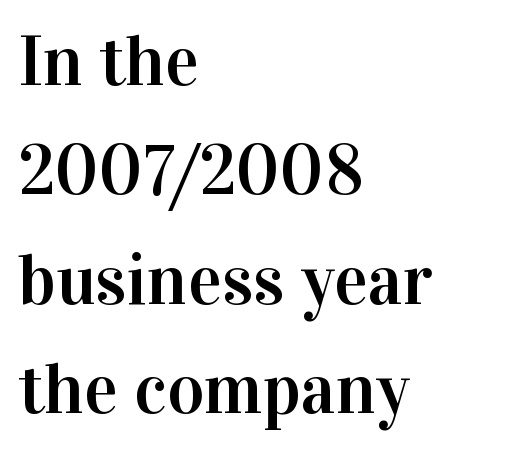
A typesetter would label this face a serif. Nope, not italic — everything's standing straight. Is this a fixed-width face? No — the glyphs have proportional, varying widths. What's the leading like? Ordinary, nothing unusual. Lines of text with bare space underneath.
